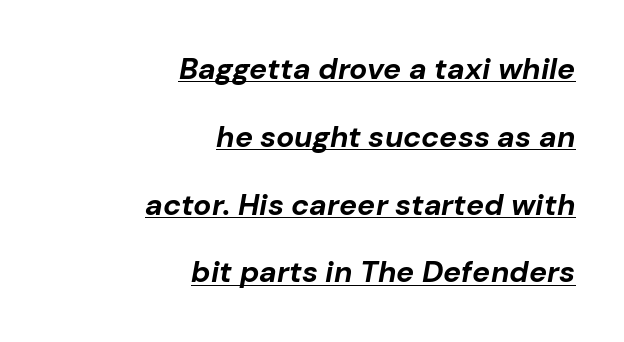
{"italic": "yes", "lean": "right", "slant_degrees": 10, "bold": "yes", "weight": "bold", "width": "normal", "stroke_contrast": "low", "x_height": "medium", "monospaced": "no", "underline": "yes", "align": "right", "line_spacing": "loose", "line_spacing_ratio": 2.26, "letter_spacing": "normal", "letter_spacing_em": 0.0, "glyph_px": 30}
